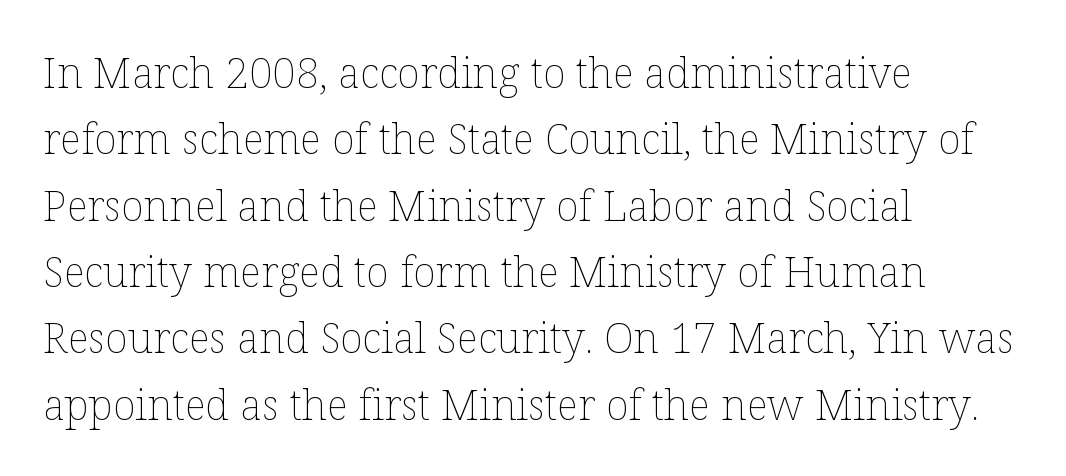
{"italic": "no", "bold": "no", "weight": "thin", "width": "normal", "stroke_contrast": "low", "x_height": "medium", "monospaced": "no", "underline": "no", "align": "left", "line_spacing": "normal", "line_spacing_ratio": 1.58, "letter_spacing": "normal", "letter_spacing_em": 0.0, "glyph_px": 42}
